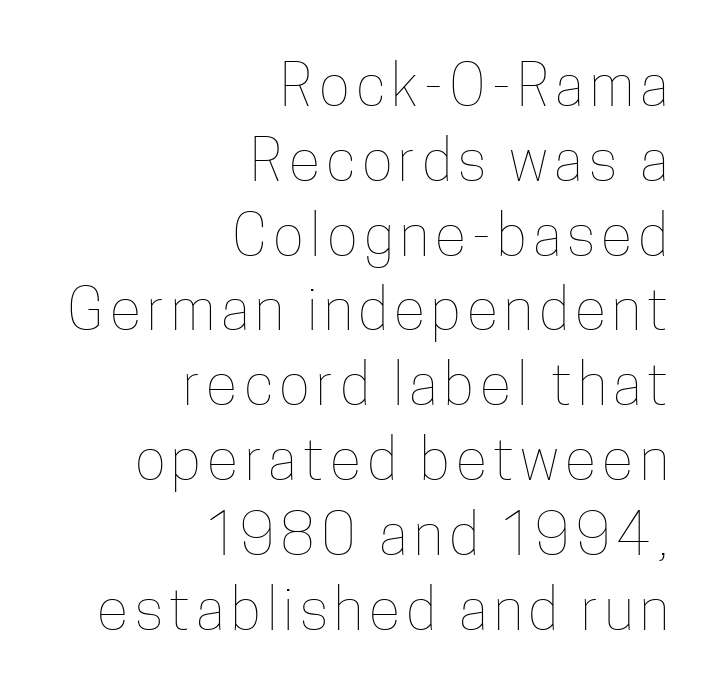
Evenly set lines give the paragraph a standard silhouette. This reads as an unemphasized weight, regular at the heaviest. A typesetter would call this proportional, since set widths differ per character. Designer's note — italics off, roman on. Typeset ragged left — the right edge is the straight one.
